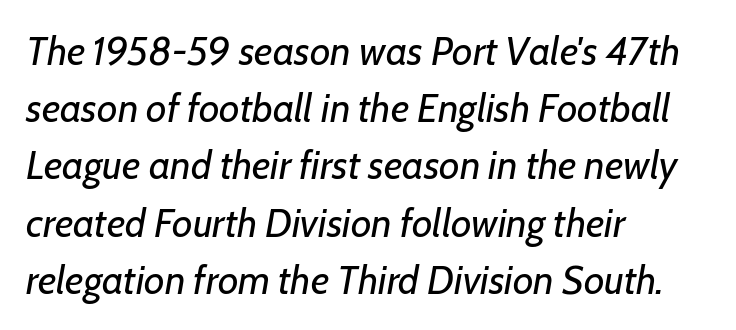
Q: Is the text bold? A: No.
Q: Is the text italic (slanted)? A: Yes, it leans right by about 7 degrees.
Q: Is the text underlined? A: No.
Q: How is the paragraph aligned? A: Left-aligned.
Q: Is the spacing between letters normal or unusually wide? A: Normal.
Q: Is the spacing between lines tight, normal or loose? A: Normal.
Q: Width (condensed, normal, or wide)? A: Normal.
Q: Stroke contrast? A: Low.
Q: x-height? A: Medium.
Q: Monospaced? A: No.
